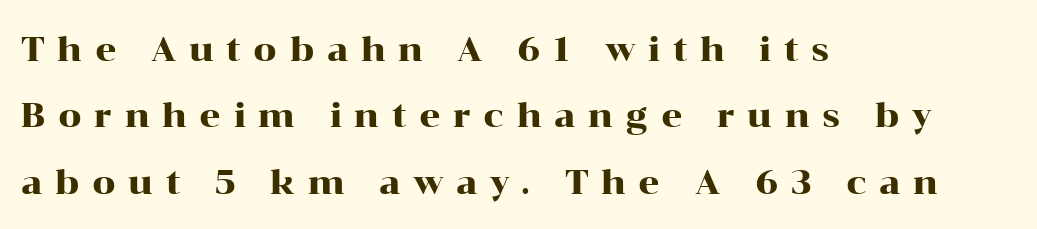
Q: Is the text italic (slanted)? A: No, it is upright.
Q: Is the typeface a serif or a sans-serif typeface? A: Serif.
Q: Is the text underlined? A: No.
Q: How is the paragraph aligned? A: Left-aligned.
Q: Is the spacing between letters normal or unusually wide? A: Unusually wide.
Q: Is the spacing between lines tight, normal or loose? A: Loose.
Q: Width (condensed, normal, or wide)? A: Wide.
Q: Stroke contrast? A: High.
Q: x-height? A: Medium.
Q: Monospaced? A: No.
